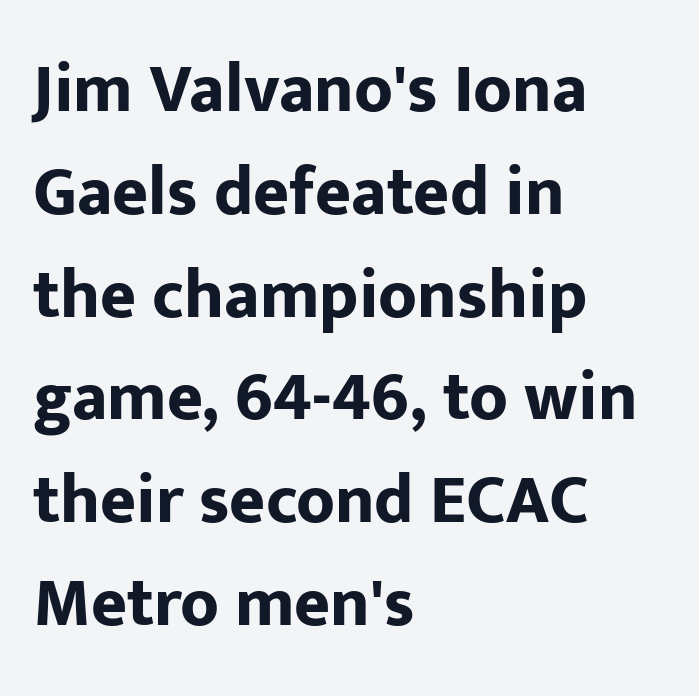
{"serif": "no", "italic": "no", "bold": "yes", "weight": "bold", "width": "normal", "stroke_contrast": "low", "x_height": "medium", "monospaced": "no", "underline": "no", "align": "left", "line_spacing": "normal", "line_spacing_ratio": 1.49, "letter_spacing": "normal", "letter_spacing_em": 0.0, "glyph_px": 69}
